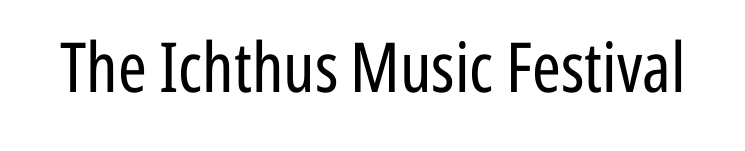
{"serif": "no", "italic": "no", "bold": "no", "weight": "regular", "width": "condensed", "stroke_contrast": "low", "x_height": "medium", "monospaced": "no", "underline": "no", "letter_spacing": "normal", "letter_spacing_em": 0.0, "glyph_px": 69}
